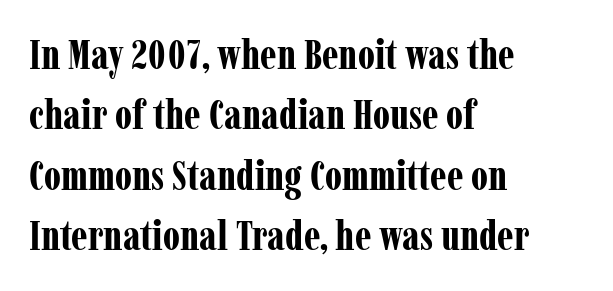
Q: Is the text bold? A: Yes.
Q: Is the text italic (slanted)? A: No, it is upright.
Q: Is the typeface a serif or a sans-serif typeface? A: Serif.
Q: Is the text underlined? A: No.
Q: How is the paragraph aligned? A: Left-aligned.
Q: Is the spacing between letters normal or unusually wide? A: Normal.
Q: Is the spacing between lines tight, normal or loose? A: Normal.
Q: Width (condensed, normal, or wide)? A: Condensed.
Q: Stroke contrast? A: Low.
Q: x-height? A: Medium.
Q: Monospaced? A: No.
